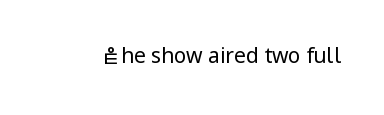
The passage shown is not underscored anywhere. The font's upright variant was chosen for this text. Stems here are at most as thick as an everyday book face. Observe the ordinary spacing: letters are neighbours, not strangers.
